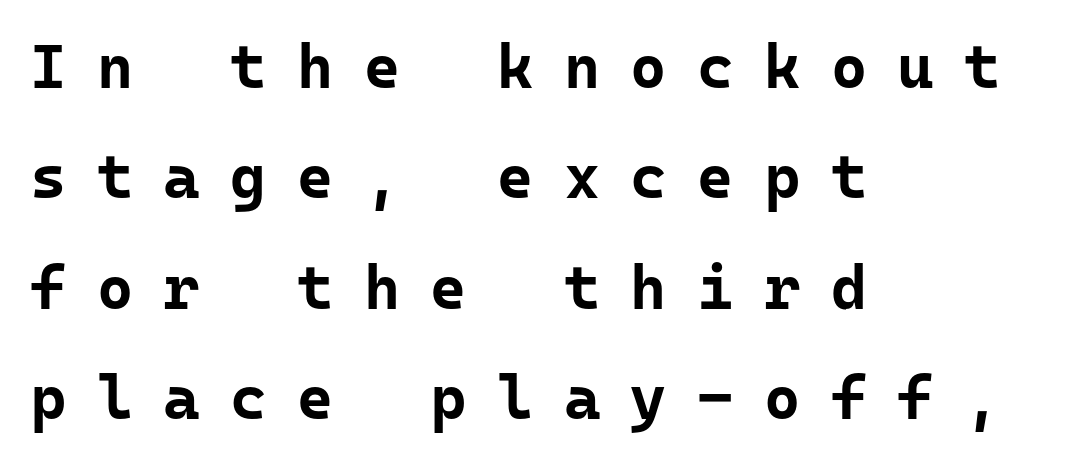
The image shows 62 px bold sans-serif type, upright; set left-aligned, line spacing 1.78x, unusually wide letter spacing (+0.49 em), not underlined; low stroke contrast and a medium x-height.
